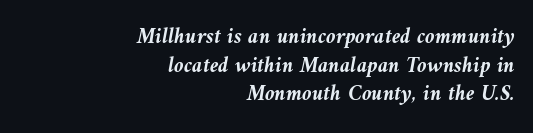
The image shows 22 px bold type, italic (leaning left); set right-aligned, normal line spacing (1.3x), normal letter spacing, not underlined.
